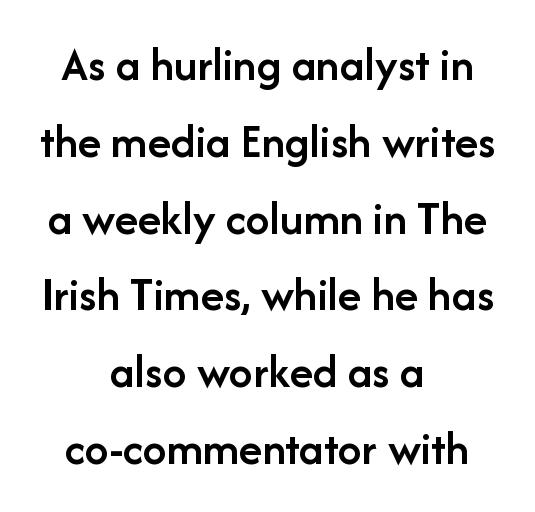
Q: Is the text bold? A: Semi-bold.
Q: Is the text italic (slanted)? A: No, it is upright.
Q: Is the typeface a serif or a sans-serif typeface? A: Sans-serif.
Q: Is the text underlined? A: No.
Q: How is the paragraph aligned? A: Centered.
Q: Is the spacing between letters normal or unusually wide? A: Normal.
Q: Is the spacing between lines tight, normal or loose? A: Normal.
Q: Width (condensed, normal, or wide)? A: Normal.
Q: Stroke contrast? A: Low.
Q: x-height? A: Medium.
Q: Monospaced? A: No.
